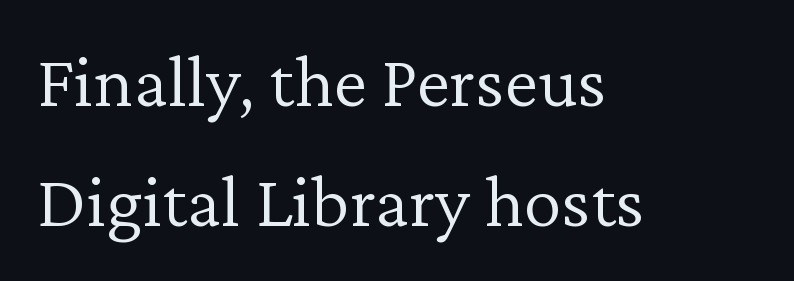
These lines stack with their left ends in a neat column. Think of a printed novel: that variable character pitch is what you see here. Upright lettering throughout. Clear beneath every line of the passage.
